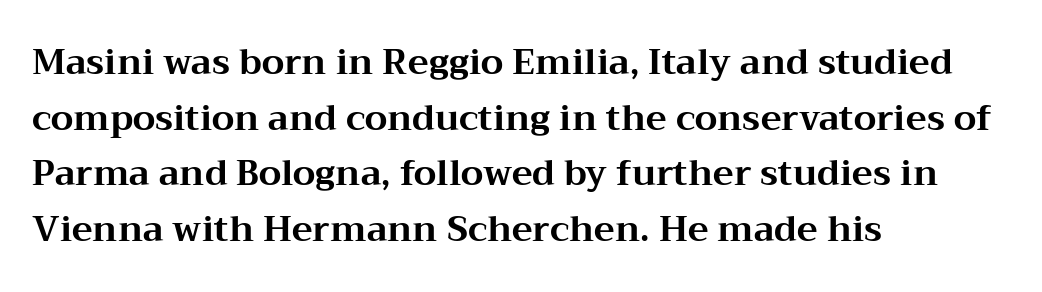
The image shows 35 px bold, wide serif type, upright; set left-aligned, normal line spacing (1.59x), normal letter spacing, not underlined; medium stroke contrast and a medium x-height.
